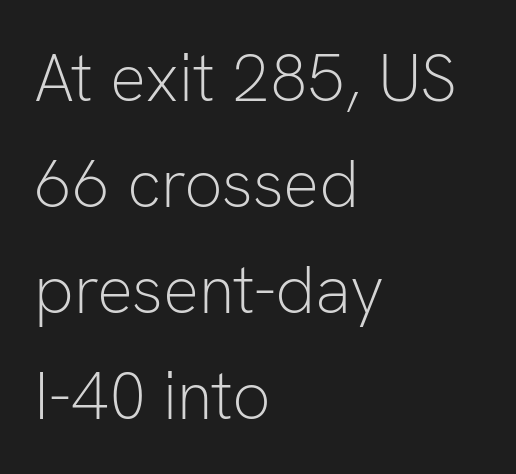
The image shows 67 px light sans-serif type, upright; set left-aligned, normal line spacing (1.58x), normal letter spacing, not underlined; low stroke contrast and a medium x-height.
